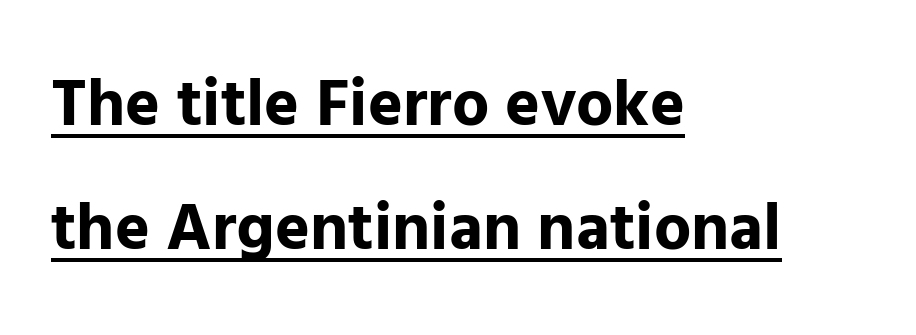
{"serif": "no", "italic": "no", "bold": "yes", "weight": "bold", "width": "normal", "stroke_contrast": "low", "x_height": "medium", "monospaced": "no", "underline": "yes", "align": "left", "line_spacing_ratio": 1.88, "letter_spacing": "normal", "letter_spacing_em": 0.0, "glyph_px": 66}
